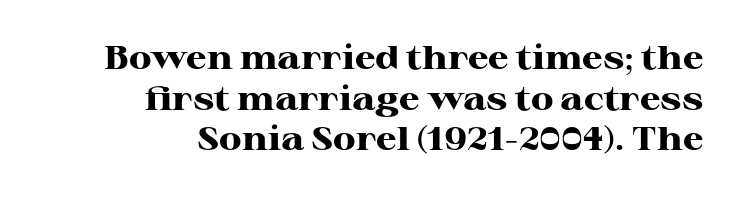
{"serif": "yes", "italic": "no", "bold": "yes", "weight": "heavy", "width": "wide", "stroke_contrast": "high", "x_height": "medium", "monospaced": "no", "underline": "no", "align": "right", "line_spacing_ratio": 1.23, "letter_spacing": "normal", "letter_spacing_em": 0.0, "glyph_px": 33}
